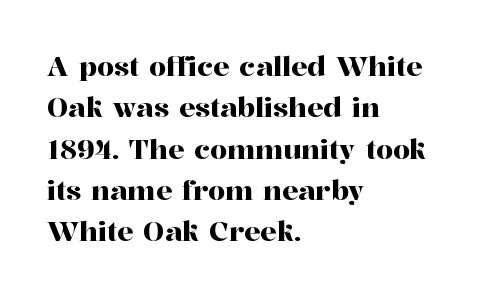
Q: Is the text italic (slanted)? A: No, it is upright.
Q: Is the text underlined? A: No.
Q: How is the paragraph aligned? A: Left-aligned.
Q: Is the spacing between letters normal or unusually wide? A: Normal.
Q: Is the spacing between lines tight, normal or loose? A: Normal.
